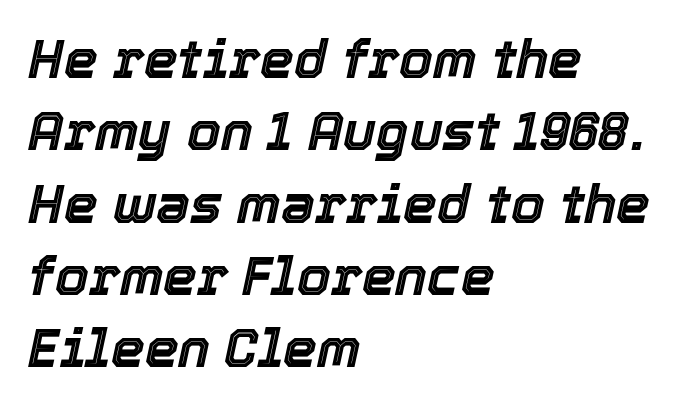
The glyphs are unaccompanied by any horizontal stroke below them. The text block is weighted toward the left margin, trailing off unevenly rightward. Horizontal bands of white between lines are of average thickness. The rendering uses natural spacing where letterforms have individual widths.
